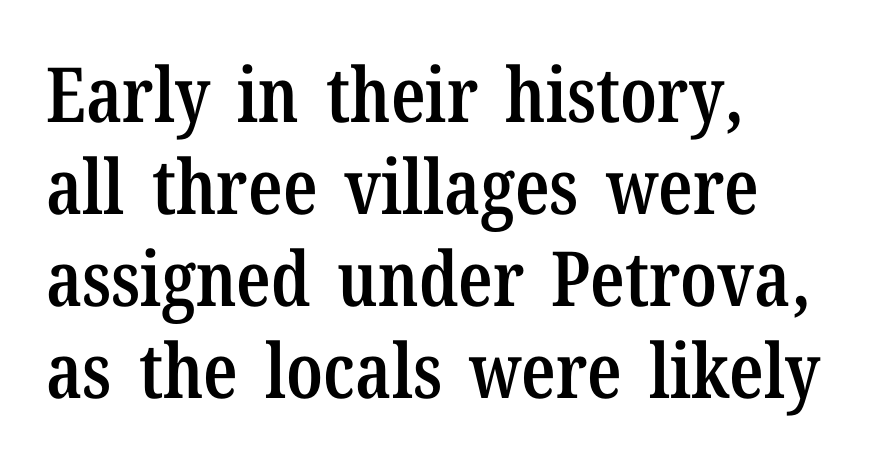
Q: Is the text bold? A: Semi-bold.
Q: Is the text italic (slanted)? A: No, it is upright.
Q: Is the typeface a serif or a sans-serif typeface? A: Serif.
Q: Is the text underlined? A: No.
Q: How is the paragraph aligned? A: Left-aligned.
Q: Is the spacing between letters normal or unusually wide? A: Normal.
Q: Width (condensed, normal, or wide)? A: Condensed.
Q: Stroke contrast? A: Low.
Q: x-height? A: Medium.
Q: Monospaced? A: No.
